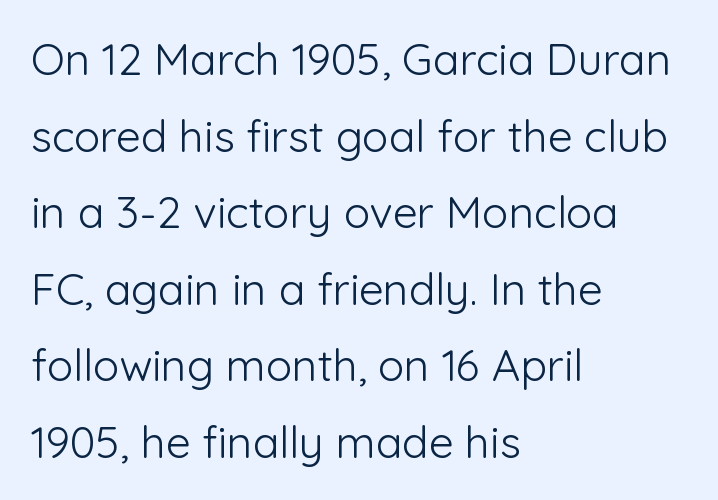
Spacing verdict: proportional, widths tailored to each character. Is this a heavy cut? Hardly; it is regular or lighter. Rendered with straight, roman letterforms. Classification — sans serif. In CSS terms this would be text-align: left. The passage shown has conventional tracking throughout.
